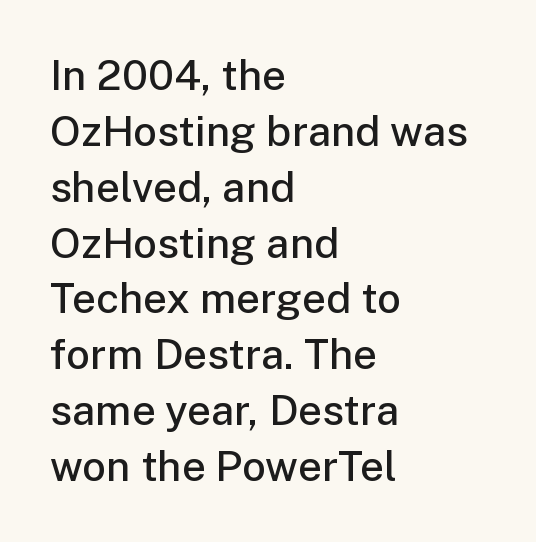
Q: Is the text bold? A: Semi-bold.
Q: Is the text italic (slanted)? A: No, it is upright.
Q: Is the typeface a serif or a sans-serif typeface? A: Sans-serif.
Q: Is the text underlined? A: No.
Q: How is the paragraph aligned? A: Left-aligned.
Q: Is the spacing between letters normal or unusually wide? A: Normal.
Q: Is the spacing between lines tight, normal or loose? A: Normal.
Q: Width (condensed, normal, or wide)? A: Normal.
Q: Stroke contrast? A: Low.
Q: x-height? A: Medium.
Q: Monospaced? A: No.
